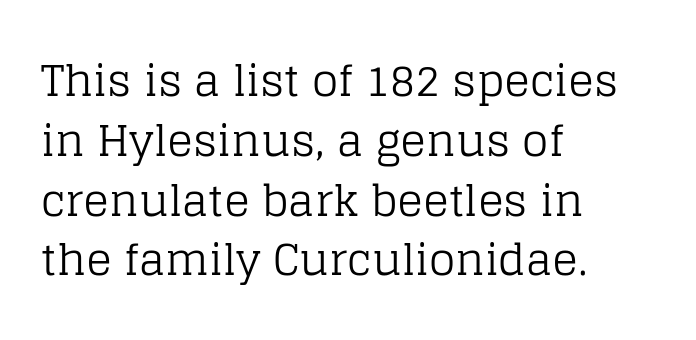
Clear beneath every line of the passage. A student would call this left alignment; a typographer would say flush left, rag right. Each letter keeps its own natural width here, so spacing adapts to shape. Ordinary non-slanted type is in use. Ink coverage per letter is moderate at most. Compared with typical body copy, the letter spacing here is the same.
